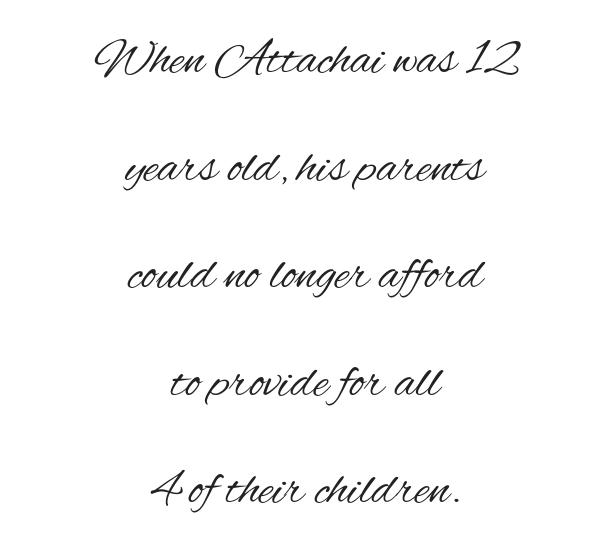
{"serif": "no", "bold": "no", "weight": "regular", "width": "condensed", "stroke_contrast": "medium", "x_height": "small", "monospaced": "no", "underline": "no", "align": "center", "line_spacing": "loose", "line_spacing_ratio": 2.11, "letter_spacing": "normal", "letter_spacing_em": 0.0, "glyph_px": 51}
